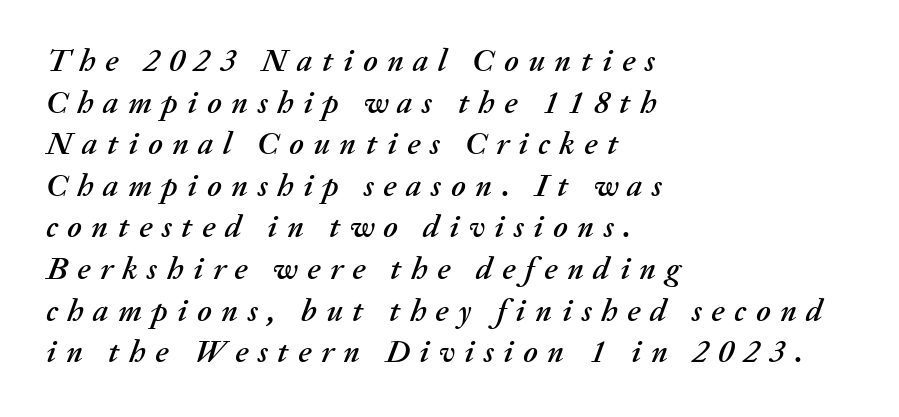
{"italic": "yes", "lean": "right", "slant_degrees": 20, "width": "normal", "stroke_contrast": "medium", "x_height": "medium", "monospaced": "no", "underline": "no", "align": "left", "line_spacing": "normal", "line_spacing_ratio": 1.3, "letter_spacing": "wide", "letter_spacing_em": 0.3, "glyph_px": 32}
